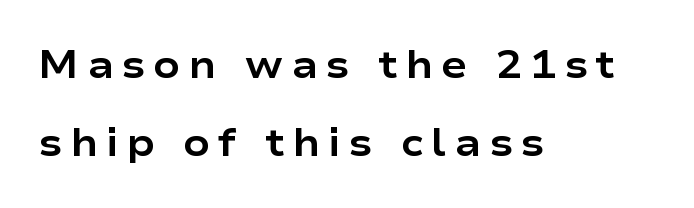
The image shows 39 px bold, wide sans-serif type, upright; set left-aligned, loose line spacing (1.99x), unusually wide letter spacing (+0.2 em), not underlined; low stroke contrast and a medium x-height.
